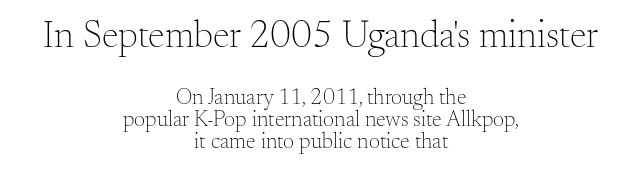
Q: Is the text bold? A: No.
Q: Is the text italic (slanted)? A: No, it is upright.
Q: Is the typeface a serif or a sans-serif typeface? A: Serif.
Q: Is the text underlined? A: No.
Q: How is the paragraph aligned? A: Centered.
Q: Is the spacing between letters normal or unusually wide? A: Normal.
Q: Is the spacing between lines tight, normal or loose? A: Tight.
Q: Which block of text is set in a larger size, the first (top) or the second (bottom)? A: The first (top) one.
Q: Width (condensed, normal, or wide)? A: Normal.
Q: Stroke contrast? A: Medium.
Q: x-height? A: Small.
Q: Monospaced? A: No.
